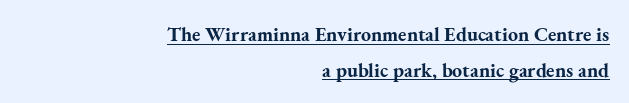
{"italic": "no", "bold": "yes", "underline": "yes", "align": "right", "line_spacing_ratio": 1.78, "letter_spacing": "normal", "letter_spacing_em": 0.0, "glyph_px": 20}
